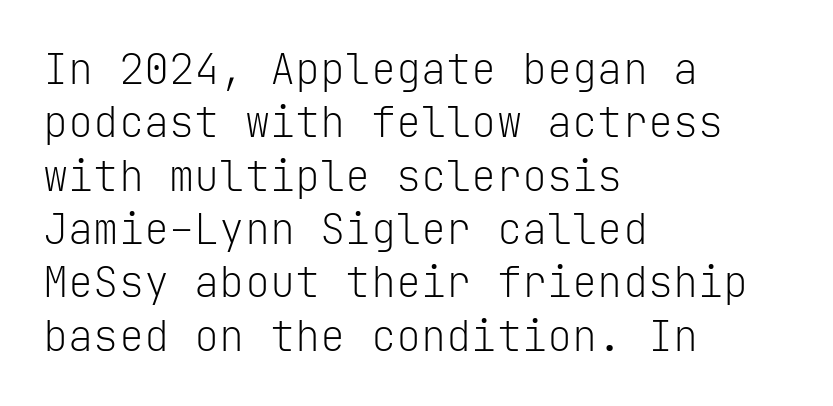
{"serif": "no", "italic": "no", "bold": "no", "weight": "light", "width": "normal", "stroke_contrast": "low", "x_height": "medium", "monospaced": "yes", "underline": "no", "align": "left", "line_spacing": "normal", "line_spacing_ratio": 1.27, "letter_spacing": "normal", "letter_spacing_em": 0.0, "glyph_px": 42}
